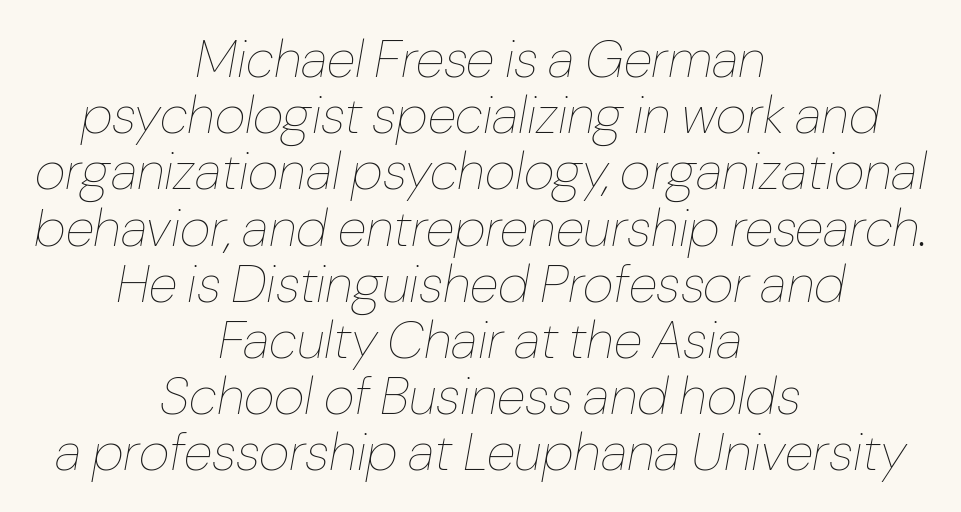
The image shows 53 px thin type, italic (leaning right); set centered, tight line spacing (1.06x), normal letter spacing, not underlined; low stroke contrast and a medium x-height.
